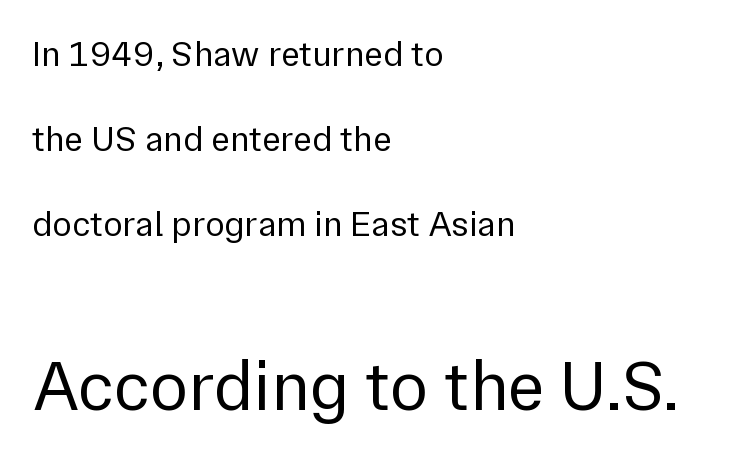
Notice how the passage keeps a crisp vertical edge on the left only. The strokes carry an ordinary text weight at most. The letters advance in unequal steps, a hallmark of proportional type. The tracking reads as untouched default to a designer's eye. The zone under the glyphs is completely vacant.
